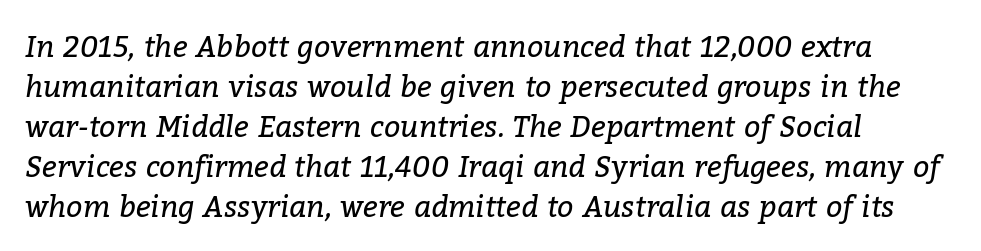
{"serif": "yes", "italic": "yes", "lean": "right", "slant_degrees": 9, "bold": "no", "weight": "regular", "width": "normal", "stroke_contrast": "low", "x_height": "medium", "monospaced": "no", "underline": "no", "align": "left", "line_spacing": "normal", "line_spacing_ratio": 1.38, "letter_spacing": "normal", "letter_spacing_em": 0.0, "glyph_px": 29}
